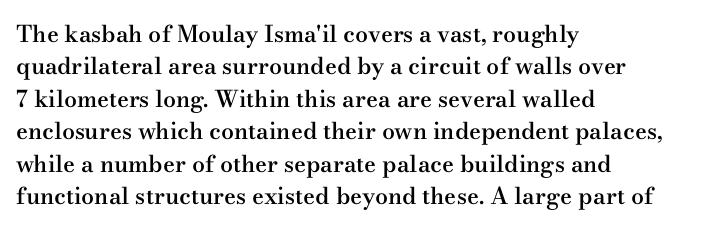
{"italic": "no", "bold": "semi", "underline": "no", "align": "left", "line_spacing": "normal", "line_spacing_ratio": 1.41, "letter_spacing": "normal", "letter_spacing_em": 0.0, "glyph_px": 23}
